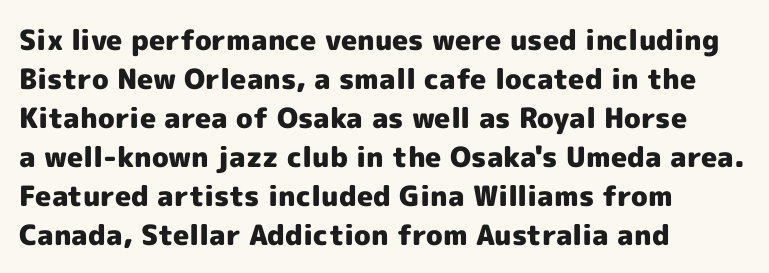
The image shows 28 px heavy sans-serif type, upright; set left-aligned, normal line spacing (1.39x), normal letter spacing, not underlined; a medium x-height.
